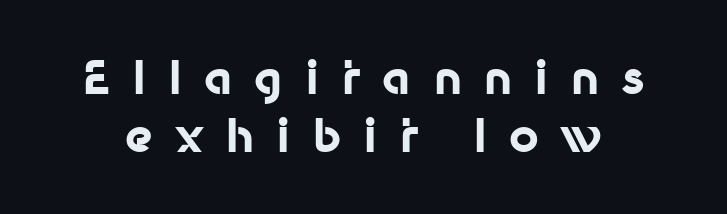
Posture: vertical. Plain, unruled lines of type. Spacing verdict: proportional, widths tailored to each character. This sample uses expanded letter spacing, leaving extra air between glyphs. Baseline-to-baseline distance is the conventional proportion of letter height.
